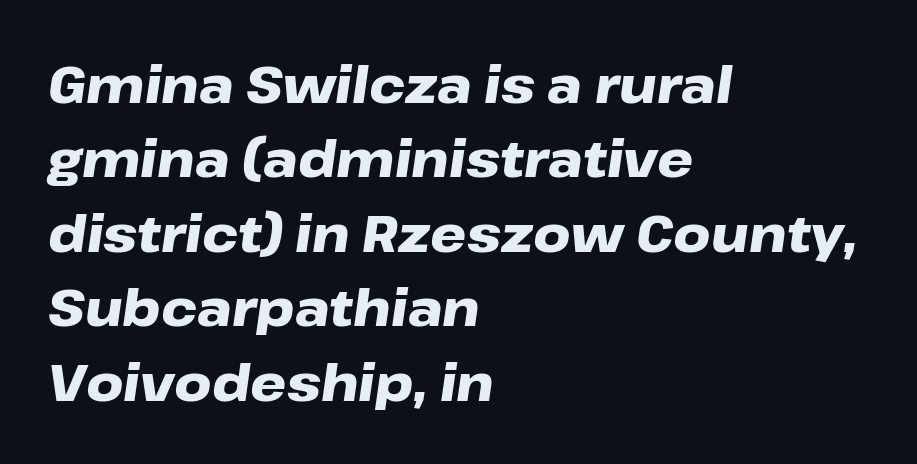
The passage shown has conventional tracking throughout. It's the slanting kind of type. Strong, thick strokes mark this as bold type. Reading down the block, your eye returns to a fixed left position each line.
